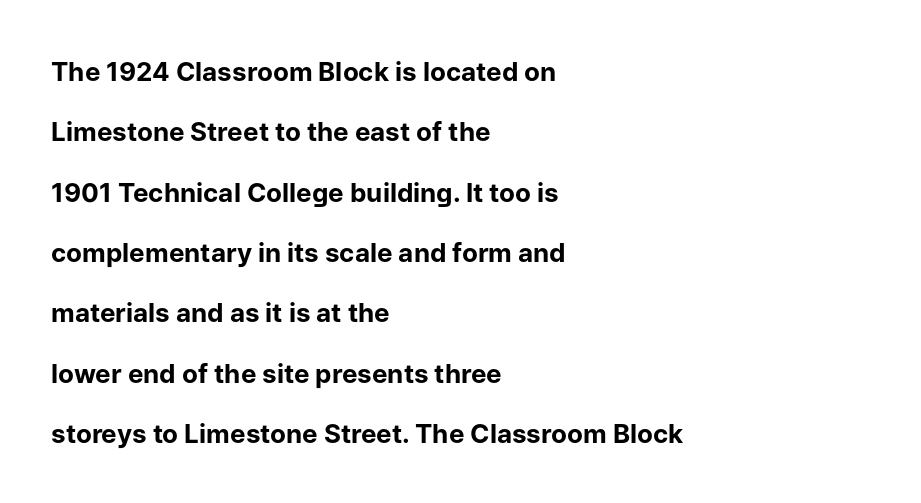
In terms of letterspacing, this is plain default setting. Weight: bold. This rendering uses left alignment, leaving the right contour irregular. Notice the wide empty band between every row — that's loose leading. Unlike italic type, these characters show no tilt at all. Bare-footed words on every line.
